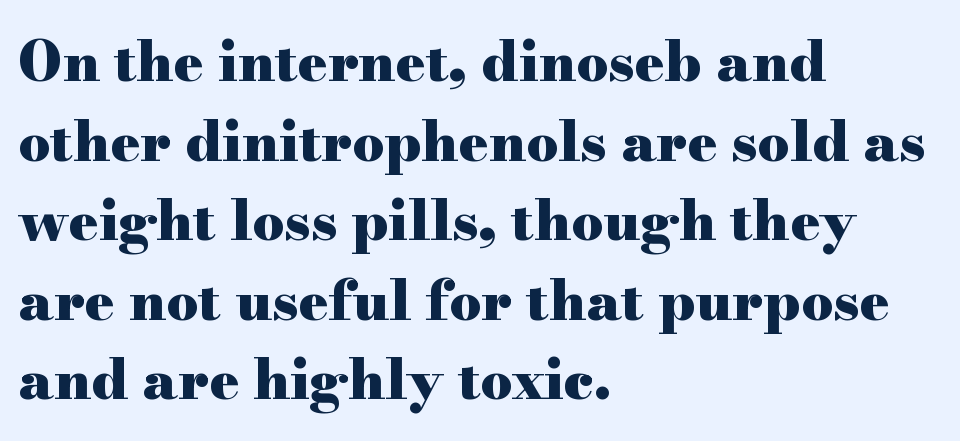
{"serif": "yes", "italic": "no", "bold": "yes", "weight": "heavy", "width": "wide", "stroke_contrast": "high", "x_height": "small", "monospaced": "no", "underline": "no", "align": "left", "line_spacing": "normal", "line_spacing_ratio": 1.42, "letter_spacing": "normal", "letter_spacing_em": 0.0, "glyph_px": 56}
